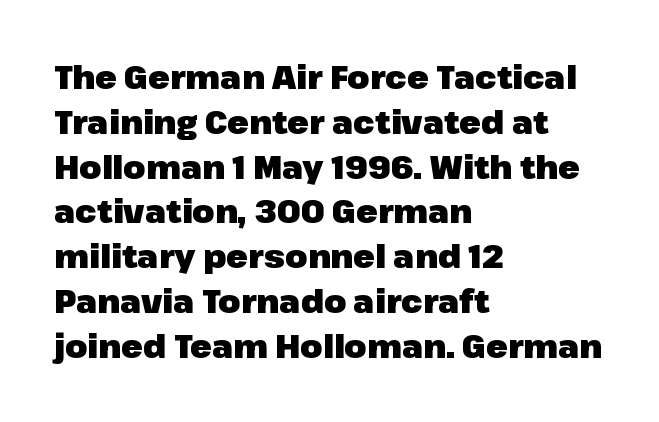
{"serif": "no", "italic": "no", "bold": "yes", "weight": "heavy", "width": "normal", "stroke_contrast": "low", "x_height": "medium", "monospaced": "no", "underline": "no", "align": "left", "line_spacing": "normal", "line_spacing_ratio": 1.4, "letter_spacing": "normal", "letter_spacing_em": 0.0, "glyph_px": 32}
